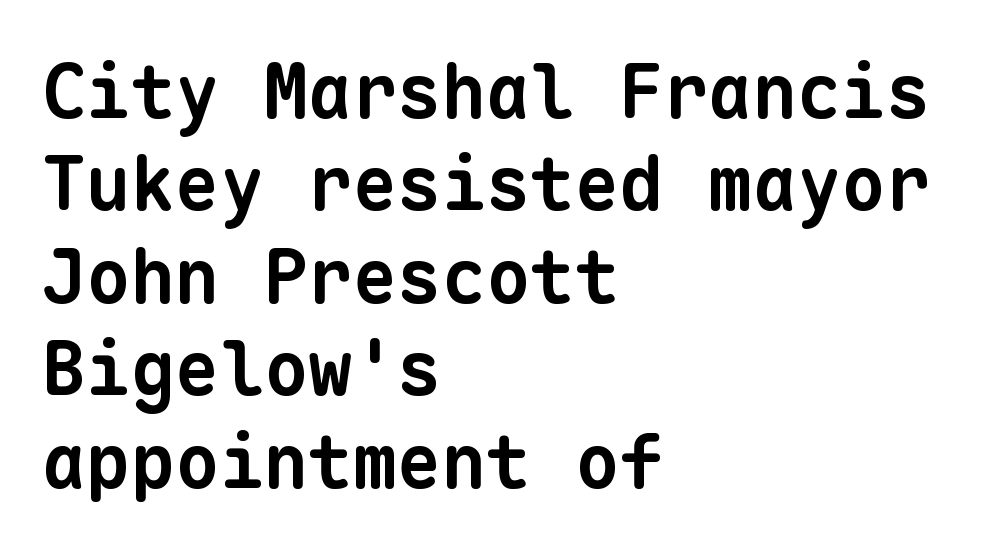
The image shows 74 px bold sans-serif type, monospaced; set left-aligned, normal line spacing (1.25x), normal letter spacing, not underlined; low stroke contrast and a medium x-height.
